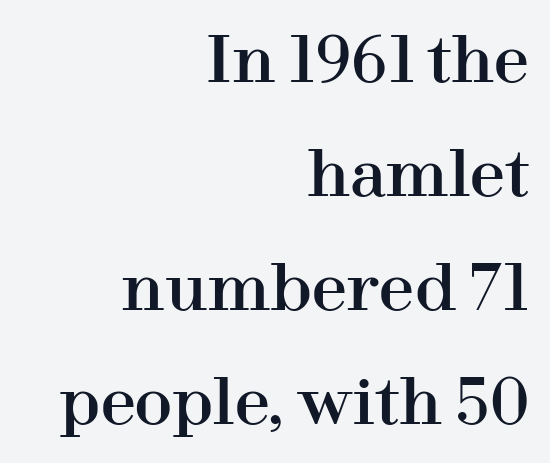
The image shows 63 px serif type, upright; set right-aligned, line spacing 1.81x, normal letter spacing, not underlined; high stroke contrast and a medium x-height.
